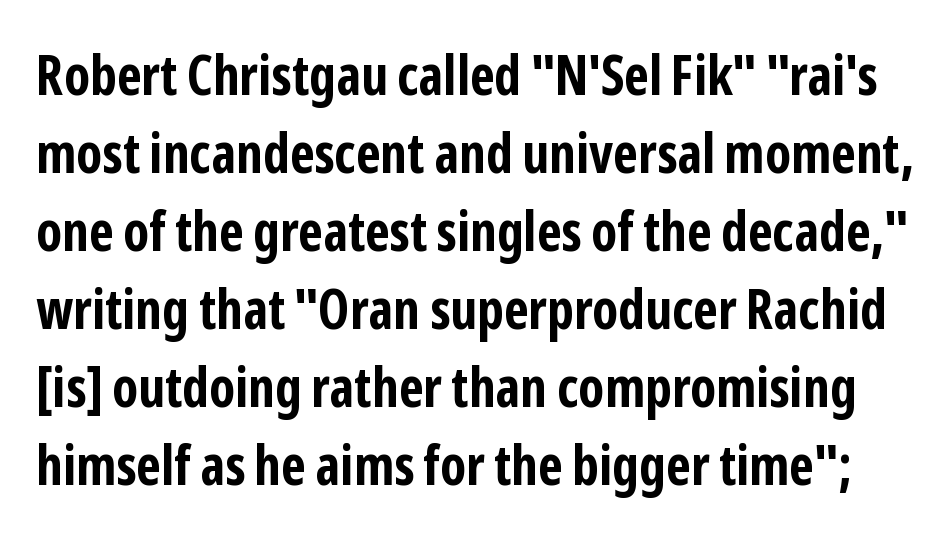
The image shows 55 px bold, condensed sans-serif type, upright; set normal line spacing (1.42x), normal letter spacing, not underlined; low stroke contrast and a medium x-height.
